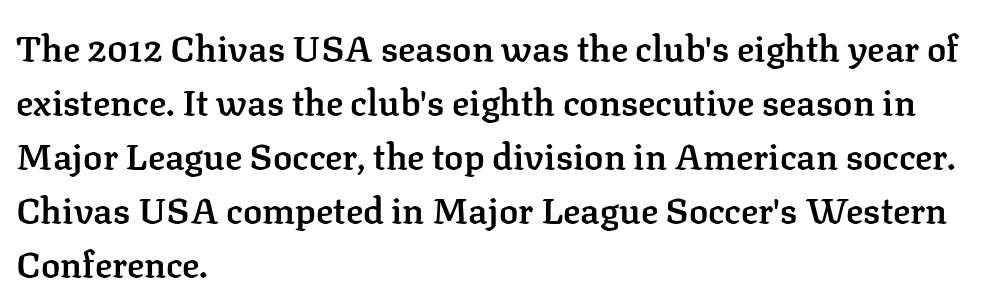
A normal amount of white space separates one row of letters from the next. The rendering keeps characters at their native spacing. Look at the bottom of the vertical strokes: they flare into serifs here. Unlike italic type, these characters show no tilt at all. Honestly, there is no underline to notice here at all.
